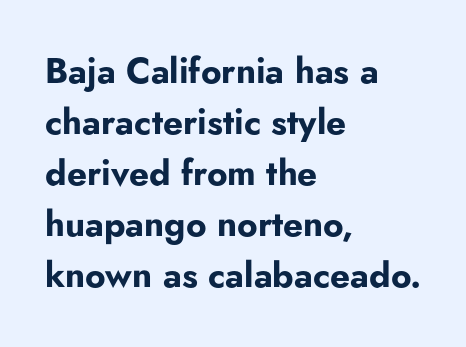
Character widths vary here, with narrow letters taking less room than wide ones. Horizontal bands of white between lines are of average thickness. These lines stack with their left ends in a neat column. Observe the ordinary spacing: letters are neighbours, not strangers. Bare-footed words on every line. Every letter is thick-stroked: bold, no question.
